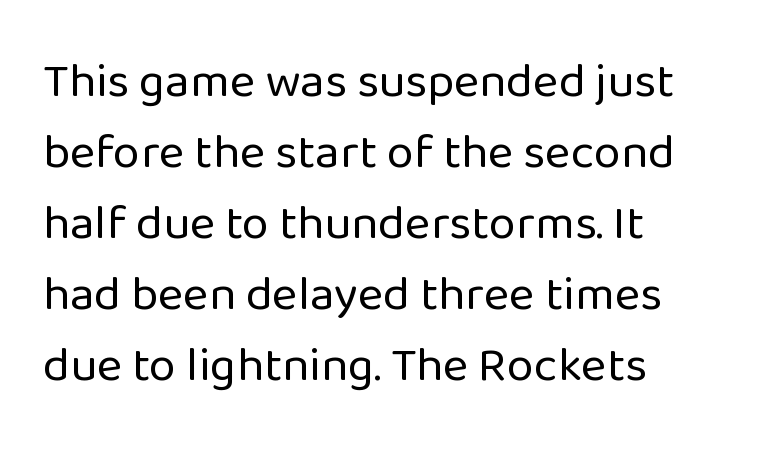
Students, observe: this is what conventionally led text looks like. Default kerning and tracking; the words read as compact shapes. A student would call this left alignment; a typographer would say flush left, rag right. Notice how the stems are strictly vertical — no italics here.
